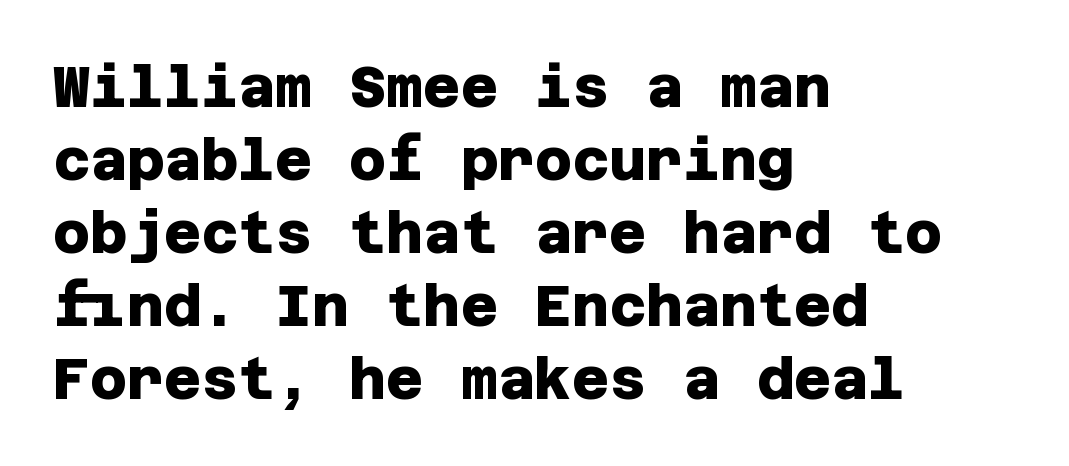
{"serif": "no", "bold": "yes", "weight": "heavy", "width": "normal", "stroke_contrast": "low", "x_height": "large", "underline": "no", "align": "left", "line_spacing": "normal", "line_spacing_ratio": 1.28, "letter_spacing": "normal", "letter_spacing_em": 0.0, "glyph_px": 57}
